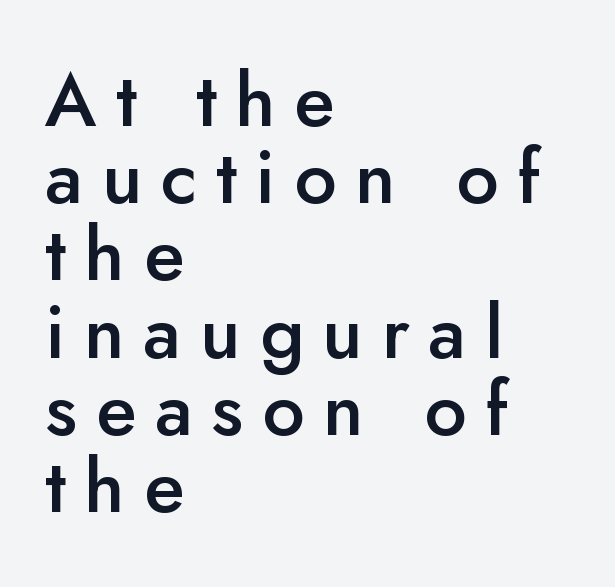
{"serif": "no", "italic": "no", "bold": "semi", "weight": "semibold", "width": "normal", "stroke_contrast": "low", "x_height": "small", "monospaced": "no", "underline": "no", "align": "left", "line_spacing": "tight", "line_spacing_ratio": 1.03, "letter_spacing": "wide", "letter_spacing_em": 0.25, "glyph_px": 75}
